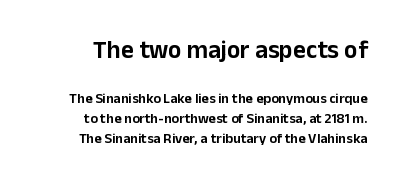
The image shows 25 px text type, upright; set right-aligned, normal line spacing (1.43x), normal letter spacing, not underlined; the first (top) block is 1.79x larger.
